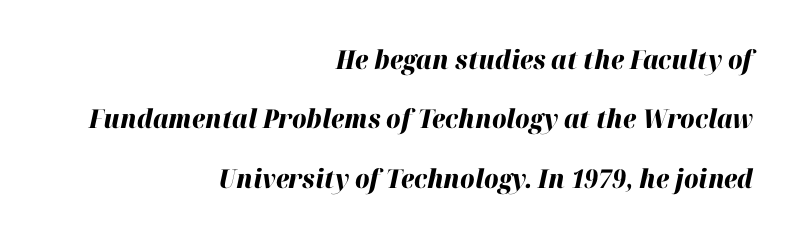
The image shows 26 px bold type, italic (leaning right); set right-aligned, loose line spacing (2.28x), normal letter spacing, not underlined.
